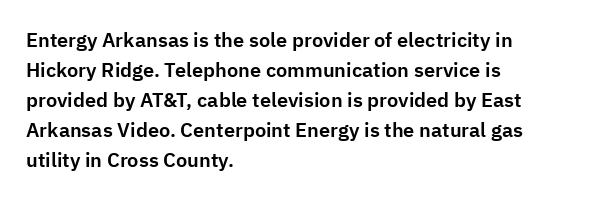
{"italic": "no", "underline": "no", "align": "left", "line_spacing": "normal", "line_spacing_ratio": 1.5, "letter_spacing": "normal", "letter_spacing_em": 0.0, "glyph_px": 20}
